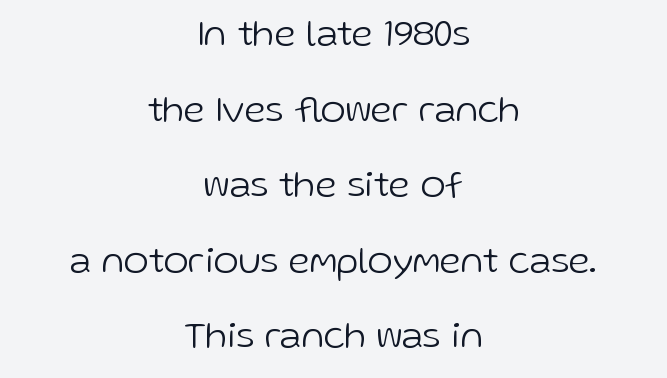
The vertical gap from one line to the next is large. Descenders are the only things crossing below the line. Alignment: centered. Unlike a traditional serif, this face leaves its strokes unadorned.
